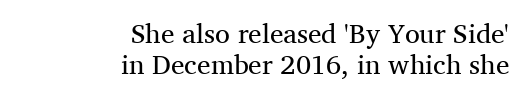
Q: Is the text bold? A: No.
Q: Is the text italic (slanted)? A: No, it is upright.
Q: Is the text underlined? A: No.
Q: How is the paragraph aligned? A: Right-aligned.
Q: Is the spacing between letters normal or unusually wide? A: Normal.
Q: Is the spacing between lines tight, normal or loose? A: Tight.
